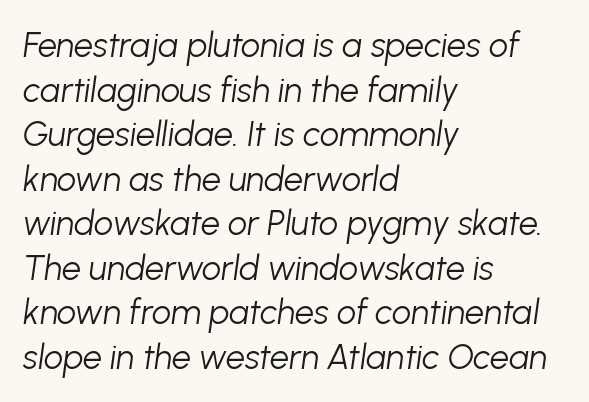
{"italic": "yes", "lean": "right", "slant_degrees": 8, "bold": "no", "weight": "light", "width": "normal", "stroke_contrast": "low", "x_height": "medium", "monospaced": "no", "underline": "no", "align": "left", "line_spacing": "normal", "line_spacing_ratio": 1.31, "letter_spacing": "normal", "letter_spacing_em": 0.0, "glyph_px": 34}
